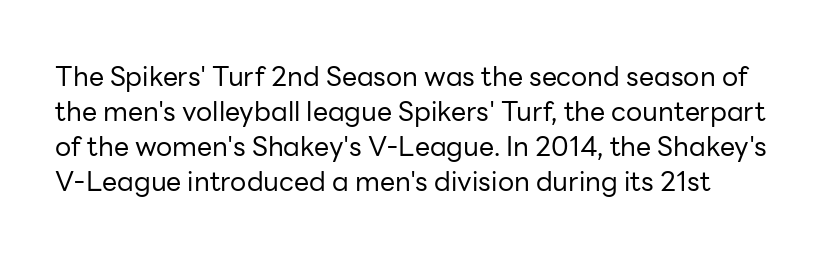
Q: Is the text bold? A: No.
Q: Is the text italic (slanted)? A: No, it is upright.
Q: Is the text underlined? A: No.
Q: Is the spacing between letters normal or unusually wide? A: Normal.
Q: Is the spacing between lines tight, normal or loose? A: Normal.
